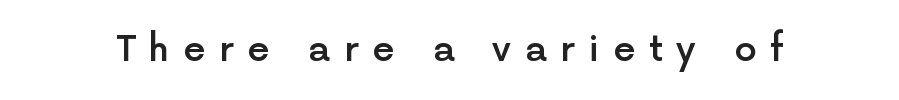
Typographic density is moderately raised because the face is semibold. Posture: straight, roman, zero tilt. Students, note that the glyphs here are deliberately spaced far apart. Decoration check: the copy has no underline. Each letter keeps its own natural width here, so spacing adapts to shape.
